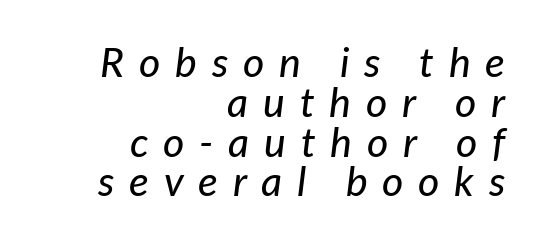
Q: Is the text italic (slanted)? A: Yes, it leans right by about 7 degrees.
Q: Is the text underlined? A: No.
Q: How is the paragraph aligned? A: Right-aligned.
Q: Is the spacing between letters normal or unusually wide? A: Unusually wide.
Q: Is the spacing between lines tight, normal or loose? A: Tight.
Q: Width (condensed, normal, or wide)? A: Normal.
Q: Stroke contrast? A: Low.
Q: x-height? A: Medium.
Q: Monospaced? A: No.
